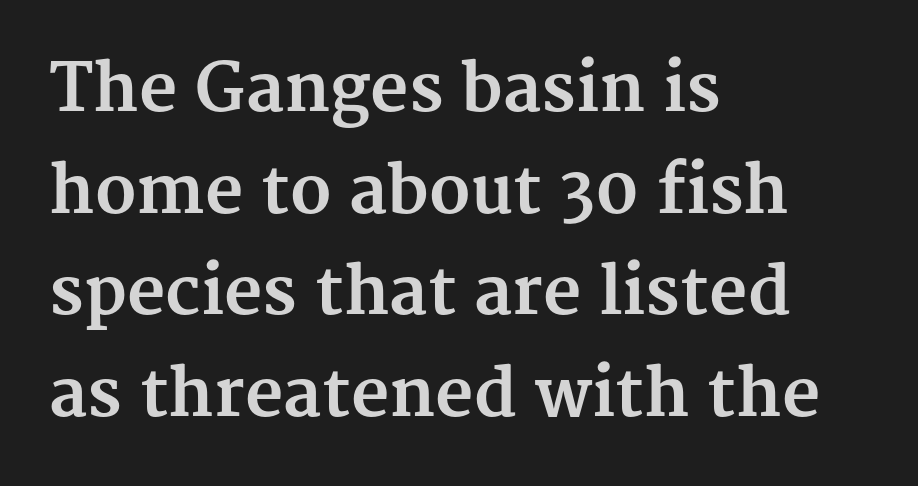
Does the weight exceed regular? Yes, all the way to bold. This is roman type, the default non-slanted kind. Honestly, the row spacing looks completely unremarkable. The letters carry serifs — small finishing strokes at the ends of their stems. The baseline area is clear. Honestly, the letter spacing is just normal — you wouldn't notice it.
